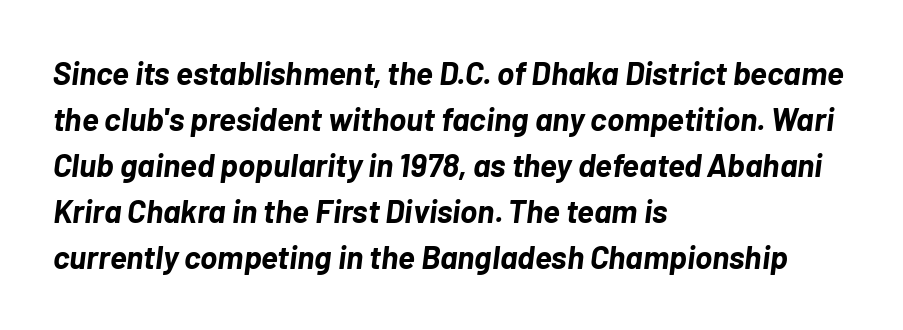
The letters sit at their default tracking, neither squeezed nor spread. The rendering uses a moderate line-height, typical for paragraphs. Each row of text sits above clean, open space. Caption: multi-line text, flush left, ragged right. Is the type bold? Yes — the strokes are clearly thick and heavy.
